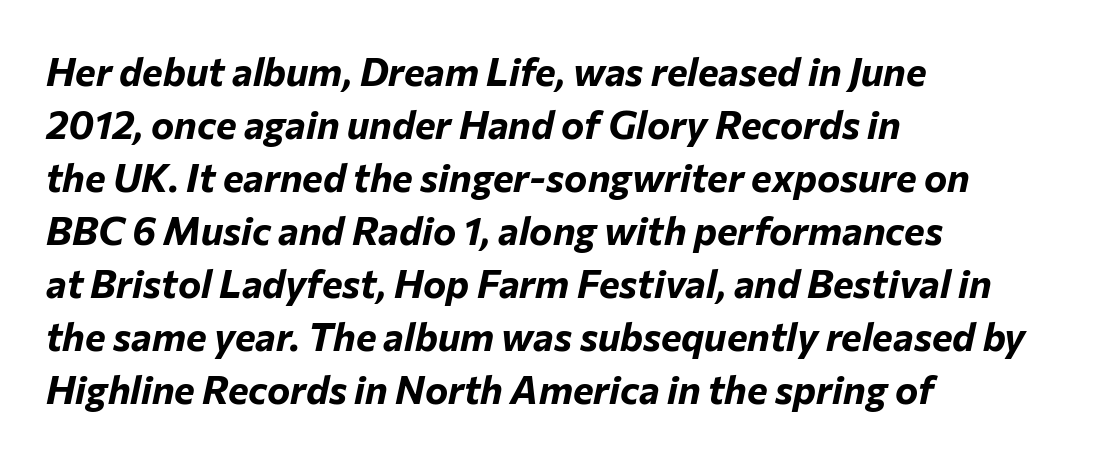
A typesetter would call this proportional, since set widths differ per character. Horizontal bands of white between lines are of average thickness. The specimen reads as italic at a glance. Strong, thick strokes mark this as bold type.
